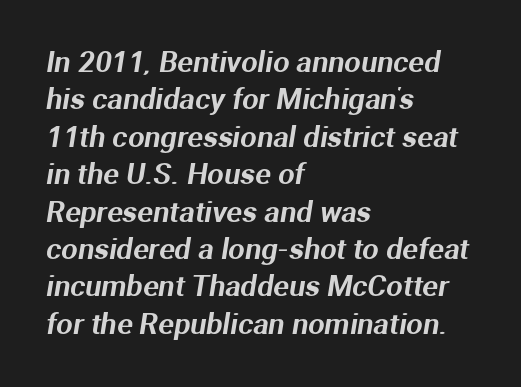
The image shows 29 px sans-serif type; set left-aligned, normal line spacing (1.29x), normal letter spacing, not underlined; medium stroke contrast and a medium x-height.
